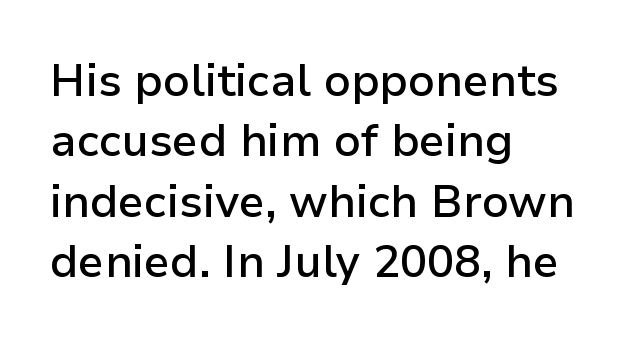
Students, this is semibold: more ink than regular, less than bold. Here the designer chose a conventional face with non-uniform glyph widths. What stands out about the letter spacing? Nothing — it is the standard amount. A typesetter would mark this as roman, not italic. The passage is arranged the way most books set body copy — flush left. What's the leading like? Ordinary, nothing unusual.
